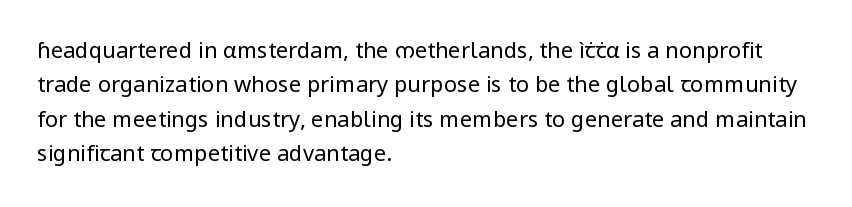
The image shows 22 px text type, upright; set left-aligned, normal line spacing (1.56x), normal letter spacing, not underlined.
